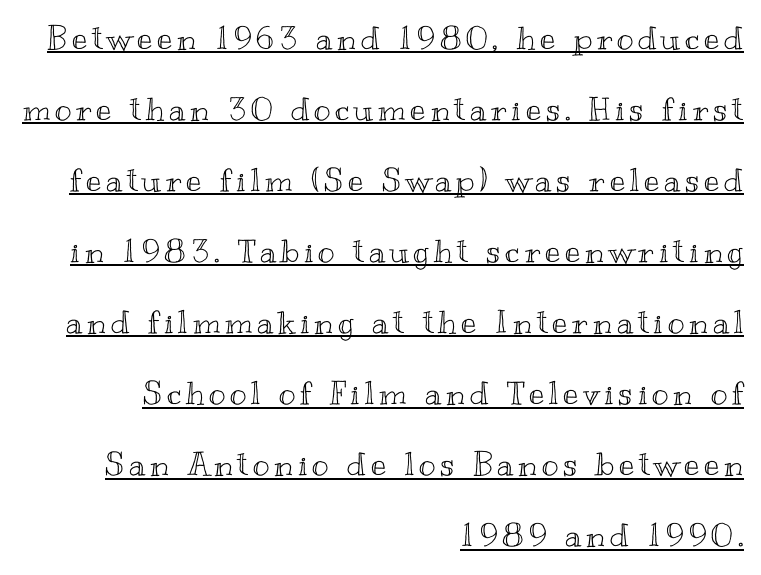
Q: Is the text italic (slanted)? A: No, it is upright.
Q: Is the text underlined? A: Yes.
Q: How is the paragraph aligned? A: Right-aligned.
Q: Is the spacing between lines tight, normal or loose? A: Loose.
Q: Width (condensed, normal, or wide)? A: Wide.
Q: x-height? A: Small.
Q: Monospaced? A: No.
